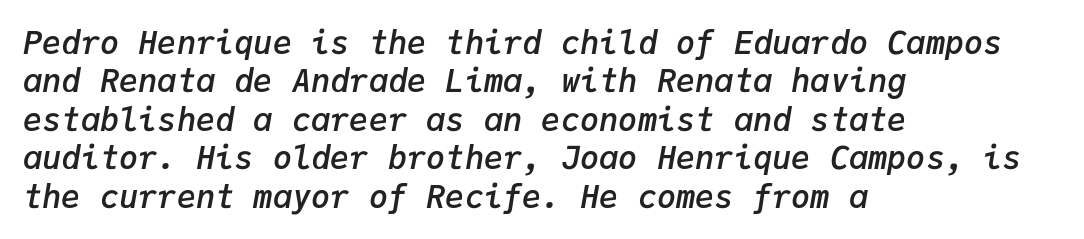
The image shows 32 px semibold type, italic (leaning right), monospaced; set left-aligned, line spacing 1.2x, normal letter spacing, not underlined; low stroke contrast and a medium x-height.
